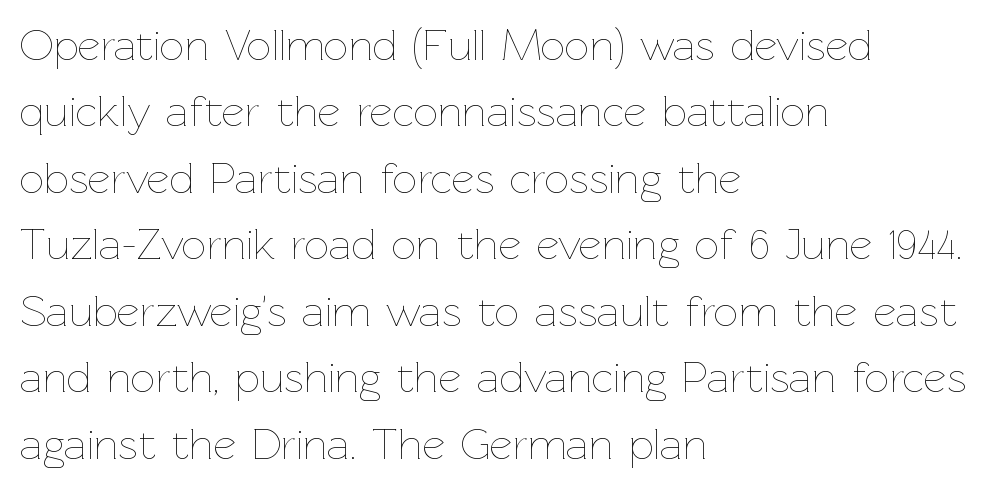
Every character sits straight up, as roman type does. A typesetter would call this proportional, since set widths differ per character. The characters are drawn with everyday or finer stroke widths. Caption: multi-line text, flush left, ragged right. Type without underlining. One glance says typical: line gaps are just what's usual.
